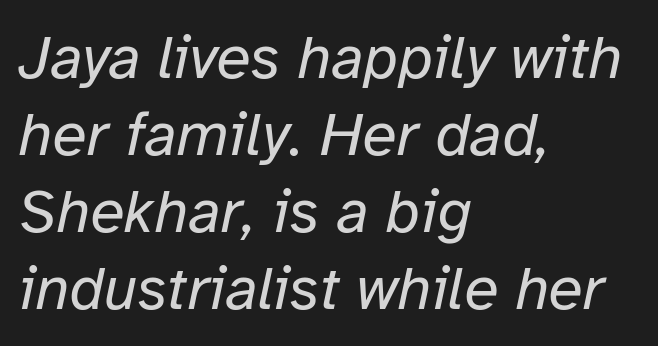
The specimen reads as italic at a glance. These lines are set flush left with a ragged right edge. A typesetter would call this proportional, since set widths differ per character. Stem width sits at or under what a default text font uses. The passage shown has conventional tracking throughout. No word sits above an underline.
